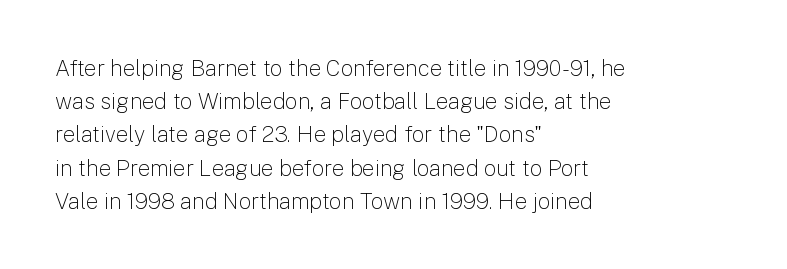
{"italic": "no", "bold": "no", "underline": "no", "align": "left", "line_spacing": "normal", "line_spacing_ratio": 1.51, "letter_spacing": "normal", "letter_spacing_em": 0.0, "glyph_px": 22}
